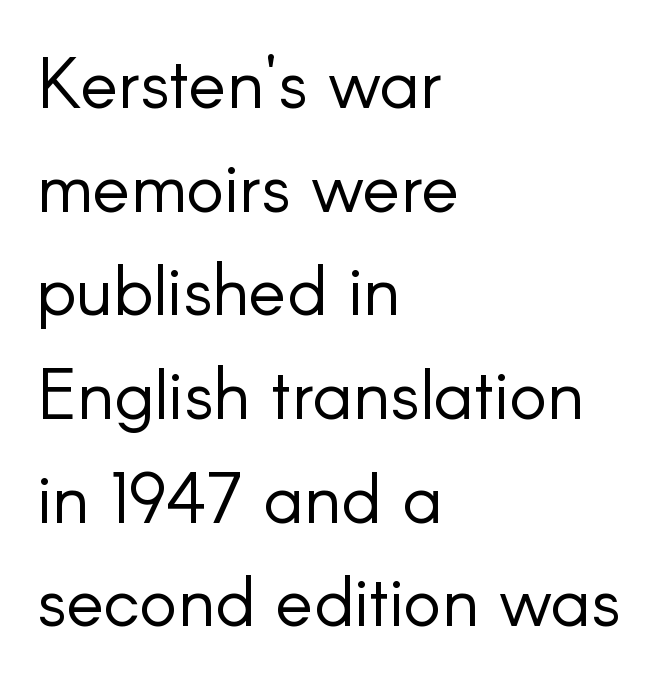
{"serif": "no", "italic": "no", "bold": "no", "weight": "light", "width": "normal", "stroke_contrast": "low", "x_height": "small", "monospaced": "no", "underline": "no", "align": "left", "line_spacing": "normal", "line_spacing_ratio": 1.46, "letter_spacing": "normal", "letter_spacing_em": 0.0, "glyph_px": 71}
